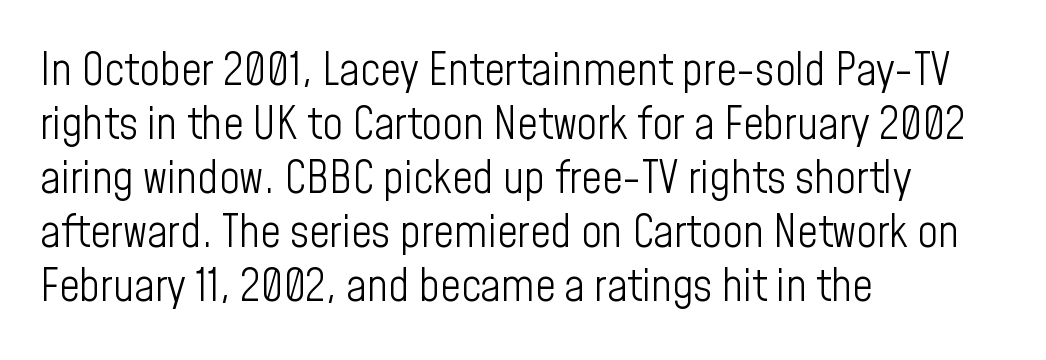
{"serif": "no", "italic": "no", "bold": "no", "weight": "light", "width": "condensed", "stroke_contrast": "low", "x_height": "medium", "monospaced": "no", "underline": "no", "align": "left", "line_spacing_ratio": 1.2, "letter_spacing": "normal", "letter_spacing_em": 0.0, "glyph_px": 45}
